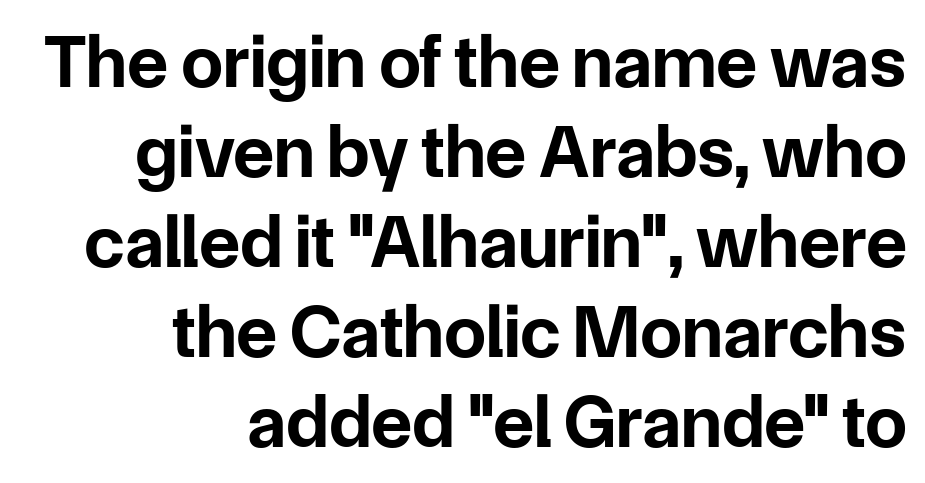
The image shows 75 px bold sans-serif type, upright; set right-aligned, line spacing 1.2x, normal letter spacing, not underlined; low stroke contrast and a medium x-height.
